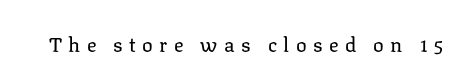
Short note: letters widely spaced. Stems here are at most as thick as an everyday book face. Words float on clear page, feet unadorned. This is the regular roman posture of the typeface.
